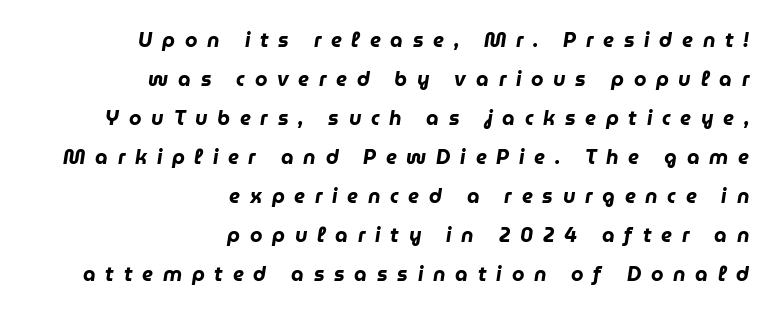
The image shows 20 px bold type, italic (leaning right); set right-aligned, loose line spacing (1.95x), unusually wide letter spacing (+0.49 em), not underlined.
